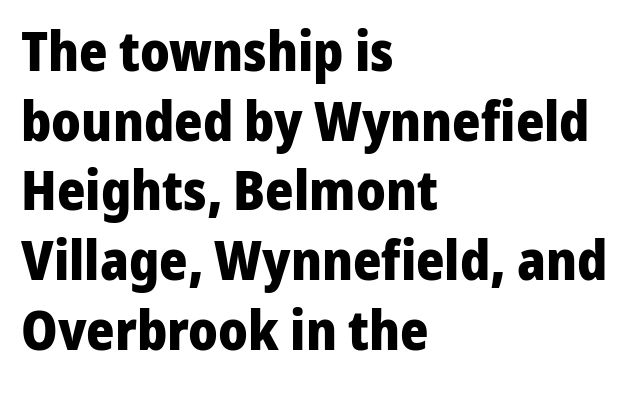
The image shows 54 px heavy sans-serif type, upright; set left-aligned, normal line spacing (1.29x), normal letter spacing, not underlined; low stroke contrast and a medium x-height.
